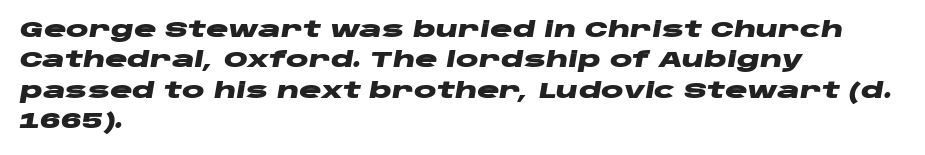
The sample has been set heavy, in full bold. The words here are not underlined. Standard letterfit; no display-style spreading of the glyphs. It's the slanting kind of type.
